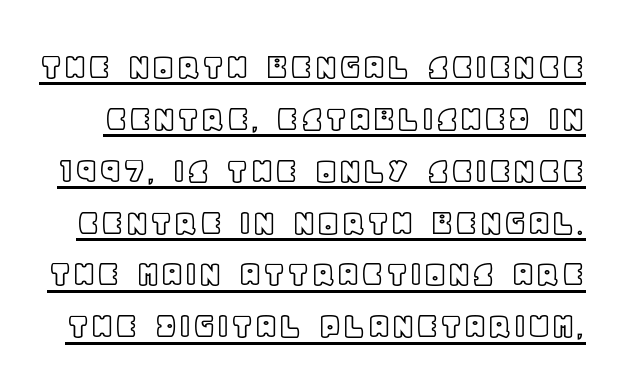
The image shows 39 px text type, upright; set normal line spacing (1.33x), normal letter spacing, underlined; a large x-height.
